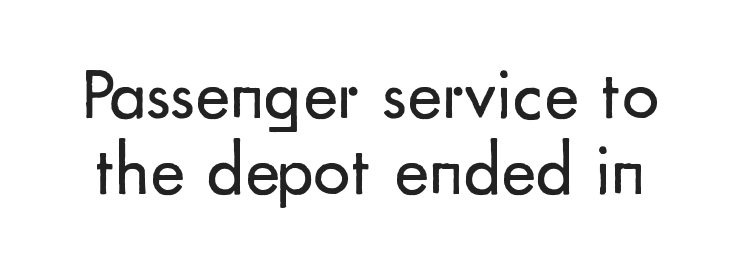
Closely set lines give the paragraph a compact silhouette. Glance below the letters and you will spot only blank space. Do the characters align in a grid? No, the font is proportional. The lettering holds an erect, upright posture throughout.
